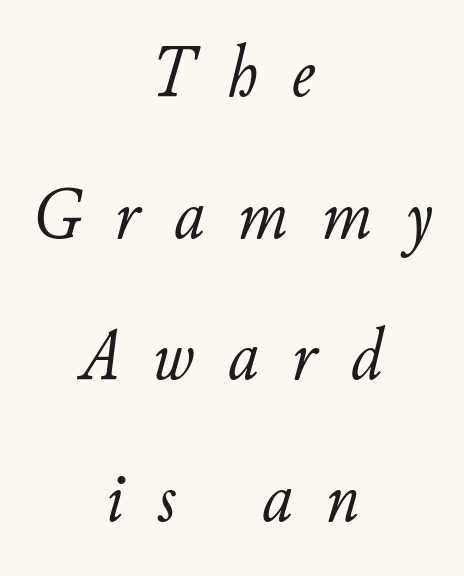
The image shows 75 px light type, italic (leaning right); set centered, line spacing 1.89x, unusually wide letter spacing (+0.45 em), not underlined; low stroke contrast and a small x-height.
